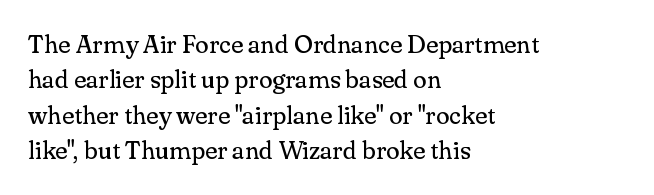
The image shows 25 px text type, upright; set left-aligned, normal line spacing (1.42x), normal letter spacing, not underlined.
